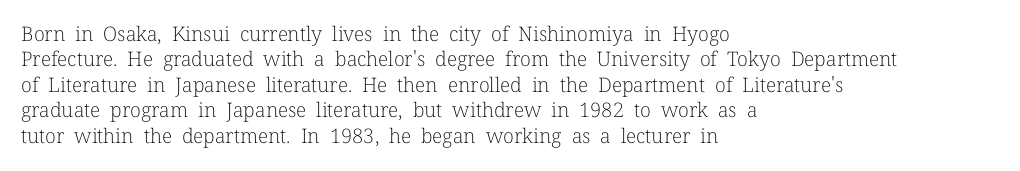
The rows are spaced the way most documents space them. Weight: in the light-to-regular range. Each word holds together tightly as a unit, with standard inter-letter gaps. Nobody drew a line under any word here.
